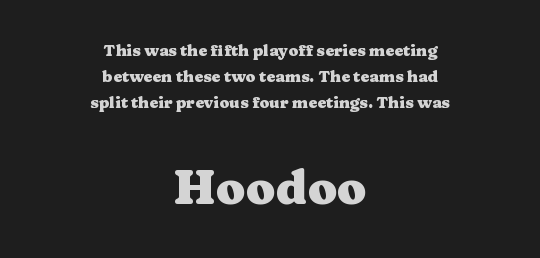
This rendering features lettering with no underline. Larger block? The one below; the one above is distinctly smaller. Students, this is bold: see how much ink each stroke carries. This sample has the flowing, uneven cadence of proportional lettering.
